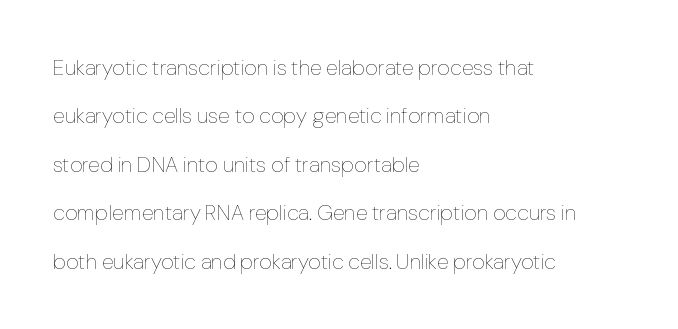
Q: Is the text bold? A: No.
Q: Is the text italic (slanted)? A: No, it is upright.
Q: Is the text underlined? A: No.
Q: How is the paragraph aligned? A: Left-aligned.
Q: Is the spacing between letters normal or unusually wide? A: Normal.
Q: Is the spacing between lines tight, normal or loose? A: Loose.
